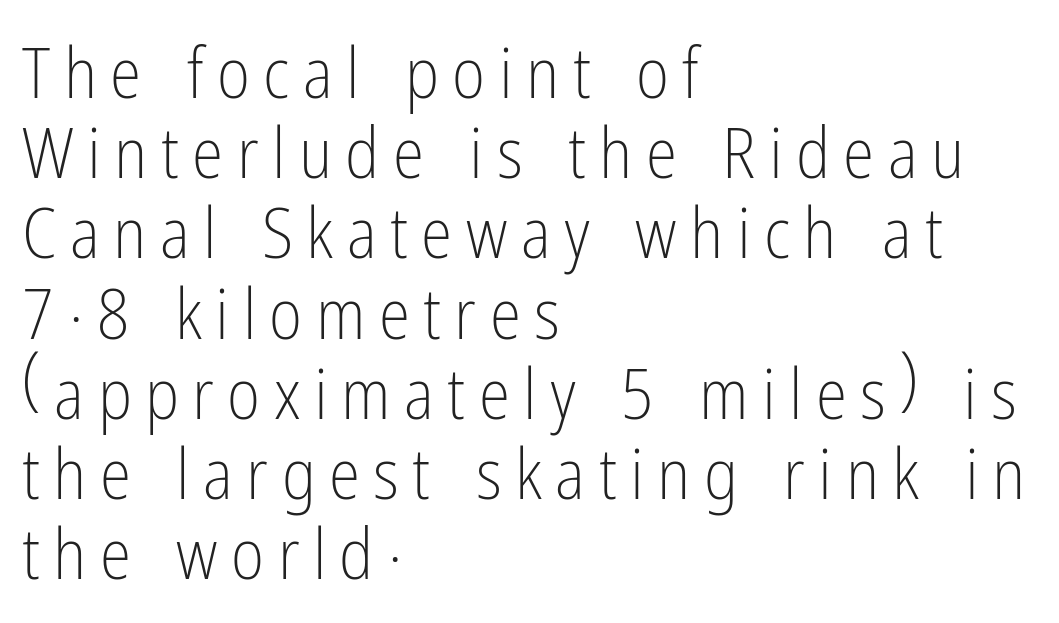
Q: Is the text bold? A: No.
Q: Is the text italic (slanted)? A: No, it is upright.
Q: Is the typeface a serif or a sans-serif typeface? A: Sans-serif.
Q: Is the text underlined? A: No.
Q: How is the paragraph aligned? A: Left-aligned.
Q: Is the spacing between lines tight, normal or loose? A: Tight.
Q: Width (condensed, normal, or wide)? A: Condensed.
Q: Stroke contrast? A: Low.
Q: x-height? A: Medium.
Q: Monospaced? A: No.
